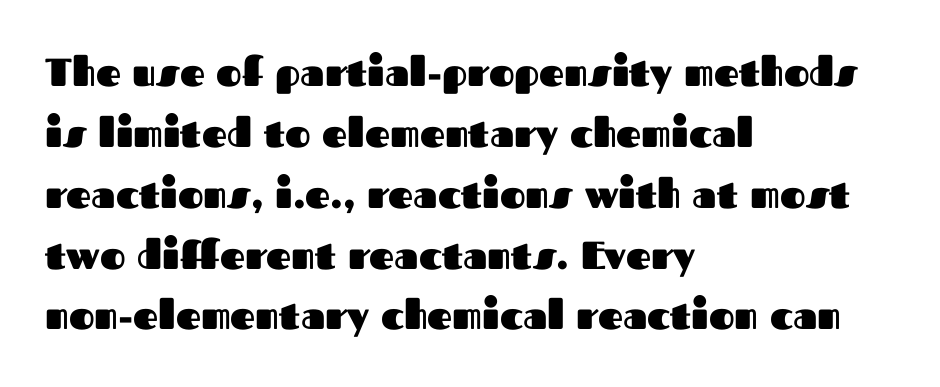
The image shows 39 px heavy sans-serif type, upright; set left-aligned, normal line spacing (1.56x), normal letter spacing, not underlined; medium stroke contrast and a medium x-height.
